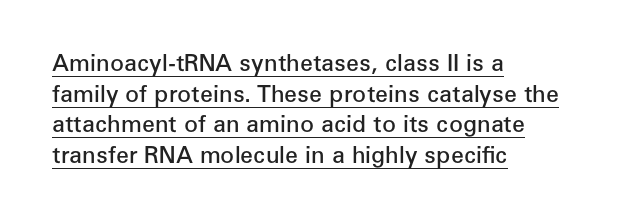
The image shows 23 px text type, upright; set left-aligned, normal line spacing (1.33x), normal letter spacing, underlined.
